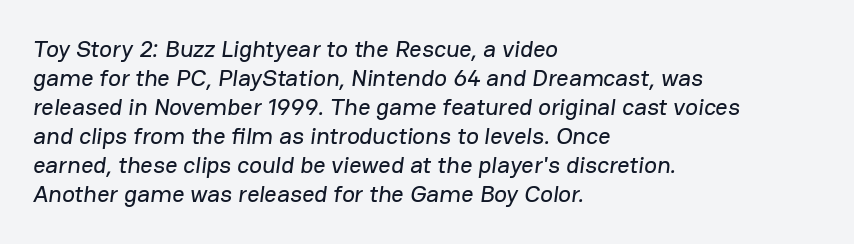
The glyphs are unaccompanied by any horizontal stroke below them. Every row of glyphs begins at an identical x-position on the left. How are the letters spaced? Ordinarily, with no added tracking.
